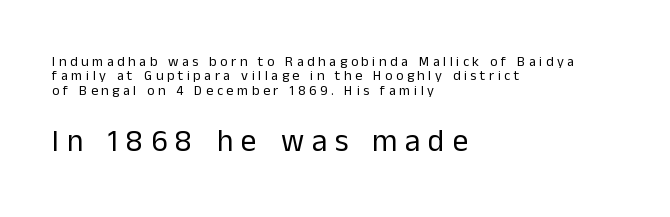
{"serif": "no", "italic": "no", "bold": "no", "weight": "regular", "width": "normal", "stroke_contrast": "low", "x_height": "medium", "monospaced": "no", "underline": "no", "align": "left", "line_spacing": "tight", "line_spacing_ratio": 1.02, "letter_spacing": "wide", "letter_spacing_em": 0.25, "larger_block": "second", "size_ratio": 2.21, "glyph_px": 31}
